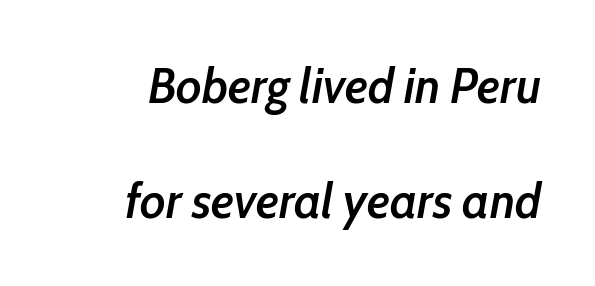
The image shows 50 px semibold, condensed type, italic (leaning right); set loose line spacing (2.31x), normal letter spacing, not underlined; low stroke contrast and a medium x-height.
